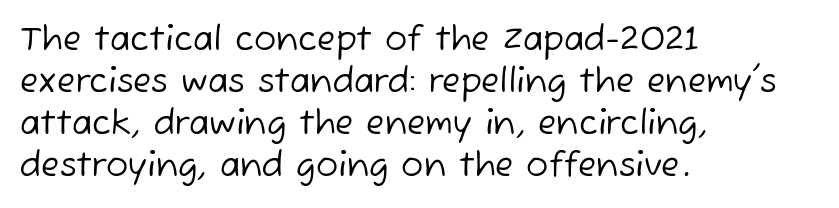
Think of a printed novel: that variable character pitch is what you see here. The rendering shows plain stroke endings on the letterforms — a sans-serif design. Between one letter and the next there's only the usual sliver of space. Notice how the passage keeps a crisp vertical edge on the left only. Stem width sits at or under what a default text font uses. Descenders are the only things crossing below the line.
